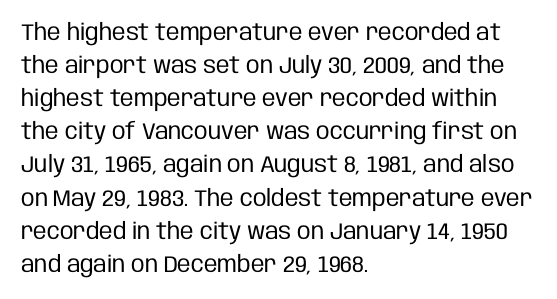
Does extra space separate the letters? No, they use regular spacing. The rendering anchors every line to the left-hand side. The axis of the letterforms is exactly vertical. These lines sit exactly where default settings would place them. Ink coverage per letter is moderate at most. Bare-footed words on every line.
